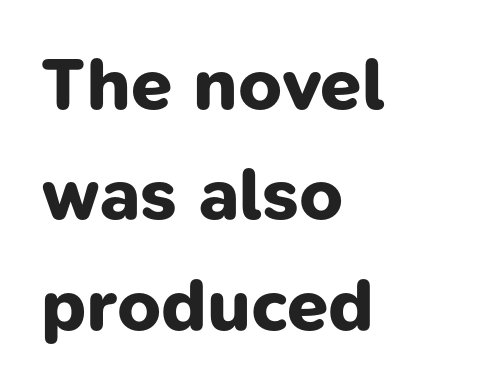
Q: Is the text bold? A: Yes.
Q: Is the typeface a serif or a sans-serif typeface? A: Sans-serif.
Q: Is the text underlined? A: No.
Q: How is the paragraph aligned? A: Left-aligned.
Q: Is the spacing between letters normal or unusually wide? A: Normal.
Q: Is the spacing between lines tight, normal or loose? A: Normal.
Q: Width (condensed, normal, or wide)? A: Normal.
Q: Stroke contrast? A: Low.
Q: x-height? A: Medium.
Q: Monospaced? A: No.
